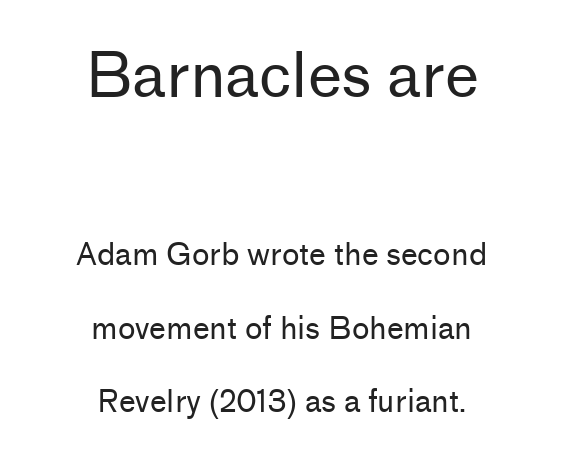
Q: Is the text bold? A: No.
Q: Is the text italic (slanted)? A: No, it is upright.
Q: Is the typeface a serif or a sans-serif typeface? A: Sans-serif.
Q: Is the text underlined? A: No.
Q: How is the paragraph aligned? A: Centered.
Q: Is the spacing between letters normal or unusually wide? A: Normal.
Q: Is the spacing between lines tight, normal or loose? A: Loose.
Q: Which block of text is set in a larger size, the first (top) or the second (bottom)? A: The first (top) one.
Q: Width (condensed, normal, or wide)? A: Normal.
Q: Stroke contrast? A: Low.
Q: x-height? A: Medium.
Q: Monospaced? A: No.
